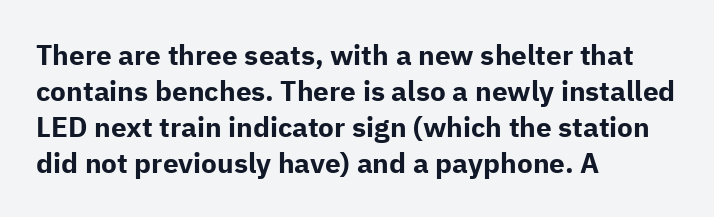
{"serif": "no", "italic": "no", "bold": "yes", "weight": "bold", "width": "normal", "stroke_contrast": "low", "x_height": "medium", "monospaced": "no", "underline": "no", "align": "left", "line_spacing": "normal", "line_spacing_ratio": 1.28, "letter_spacing": "normal", "letter_spacing_em": 0.0, "glyph_px": 28}
